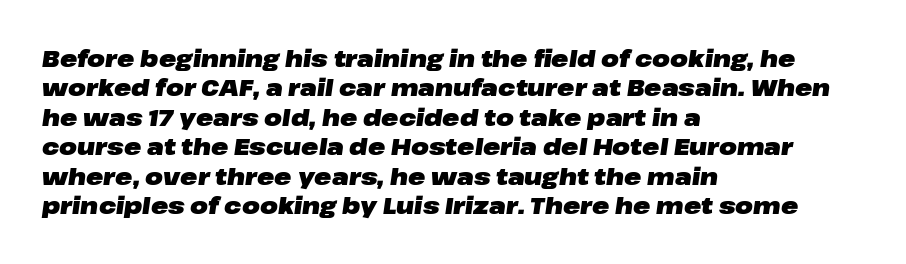
{"italic": "yes", "lean": "right", "slant_degrees": 8, "bold": "yes", "underline": "no", "align": "left", "line_spacing": "normal", "line_spacing_ratio": 1.28, "letter_spacing": "normal", "letter_spacing_em": 0.0, "glyph_px": 23}
